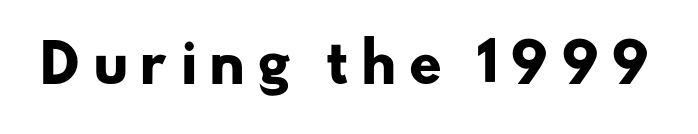
The image shows 53 px heavy sans-serif type; set unusually wide letter spacing (+0.22 em), not underlined; low stroke contrast and a small x-height.
